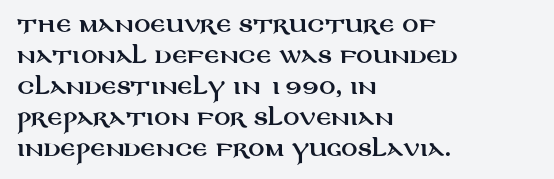
Q: Is the text italic (slanted)? A: No, it is upright.
Q: Is the text underlined? A: No.
Q: How is the paragraph aligned? A: Left-aligned.
Q: Is the spacing between letters normal or unusually wide? A: Normal.
Q: Is the spacing between lines tight, normal or loose? A: Normal.
